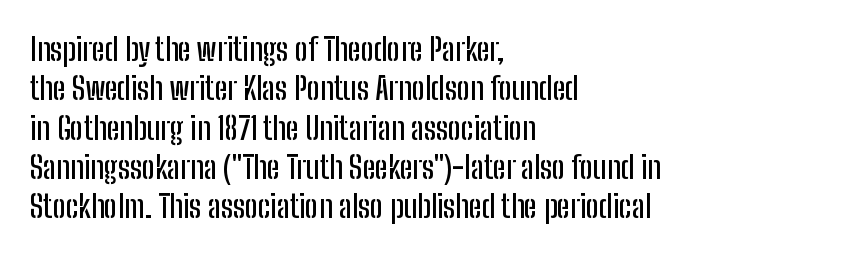
Q: Is the text italic (slanted)? A: No, it is upright.
Q: Is the typeface a serif or a sans-serif typeface? A: Sans-serif.
Q: Is the text underlined? A: No.
Q: How is the paragraph aligned? A: Left-aligned.
Q: Is the spacing between letters normal or unusually wide? A: Normal.
Q: Is the spacing between lines tight, normal or loose? A: Normal.
Q: Width (condensed, normal, or wide)? A: Condensed.
Q: Stroke contrast? A: Low.
Q: x-height? A: Medium.
Q: Monospaced? A: No.
